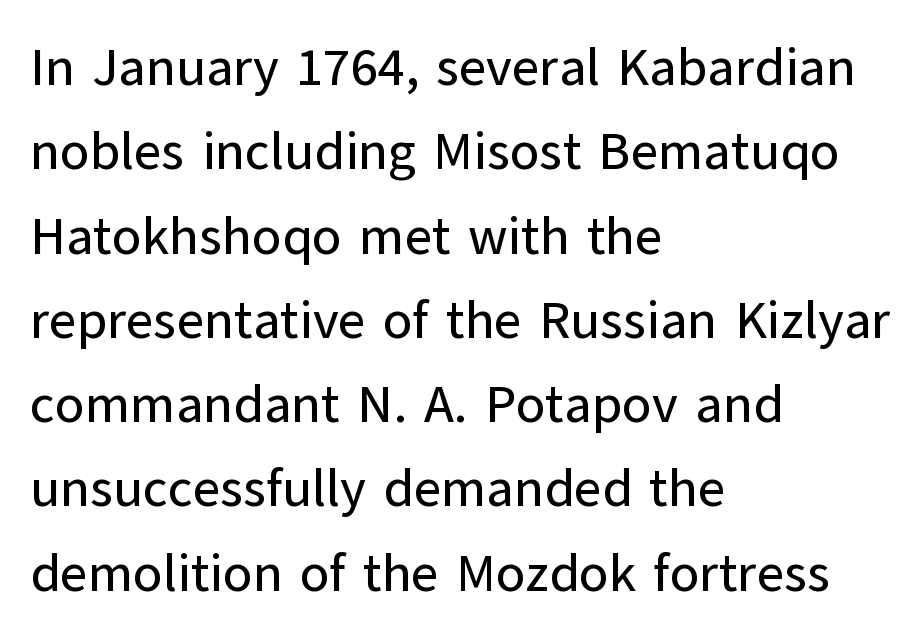
{"serif": "no", "italic": "no", "width": "normal", "stroke_contrast": "low", "x_height": "medium", "monospaced": "no", "underline": "no", "align": "left", "line_spacing": "normal", "line_spacing_ratio": 1.59, "letter_spacing": "normal", "letter_spacing_em": 0.0, "glyph_px": 53}
